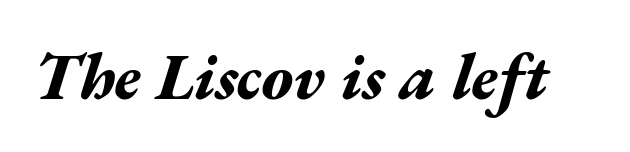
{"italic": "yes", "lean": "right", "slant_degrees": 17, "bold": "yes", "weight": "bold", "width": "wide", "stroke_contrast": "medium", "x_height": "medium", "monospaced": "no", "underline": "no", "letter_spacing": "normal", "letter_spacing_em": 0.0, "glyph_px": 65}
